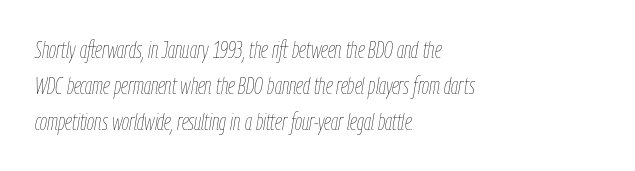
The image shows 23 px text type, italic (leaning right); set left-aligned, normal line spacing (1.56x), normal letter spacing, not underlined.
